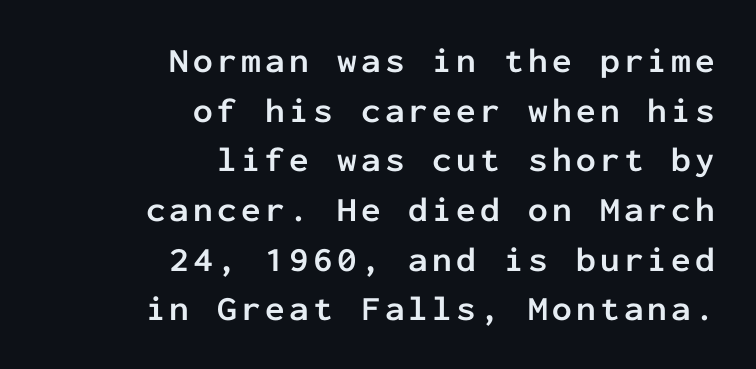
{"serif": "no", "italic": "no", "bold": "yes", "weight": "semibold", "width": "normal", "stroke_contrast": "low", "x_height": "medium", "monospaced": "yes", "underline": "no", "align": "right", "line_spacing": "normal", "line_spacing_ratio": 1.42, "glyph_px": 35}
